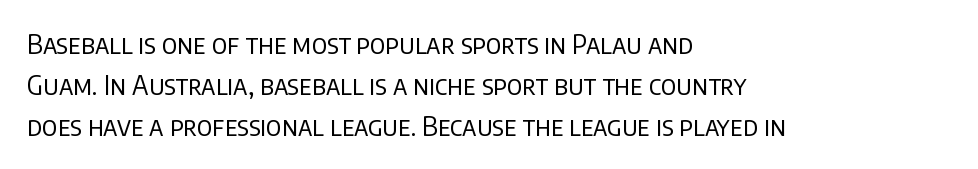
{"italic": "no", "bold": "no", "underline": "no", "align": "left", "line_spacing": "normal", "line_spacing_ratio": 1.57, "letter_spacing": "normal", "letter_spacing_em": 0.0, "glyph_px": 26}
